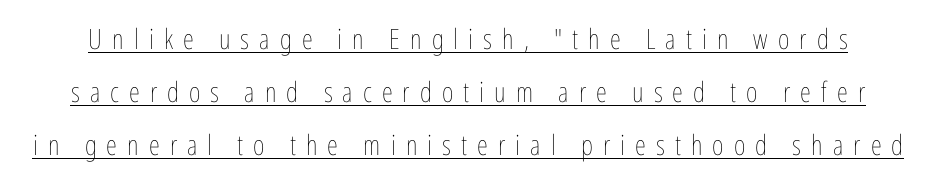
The image shows 28 px thin, condensed type, upright; set line spacing 1.89x, unusually wide letter spacing (+0.36 em), underlined; low stroke contrast and a medium x-height.
